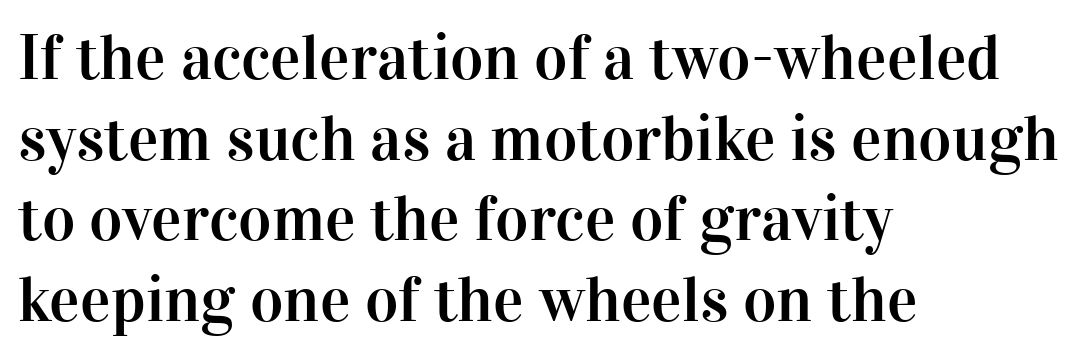
{"serif": "yes", "italic": "no", "width": "normal", "stroke_contrast": "high", "x_height": "medium", "monospaced": "no", "underline": "no", "align": "left", "line_spacing": "normal", "line_spacing_ratio": 1.26, "letter_spacing": "normal", "letter_spacing_em": 0.0, "glyph_px": 64}
